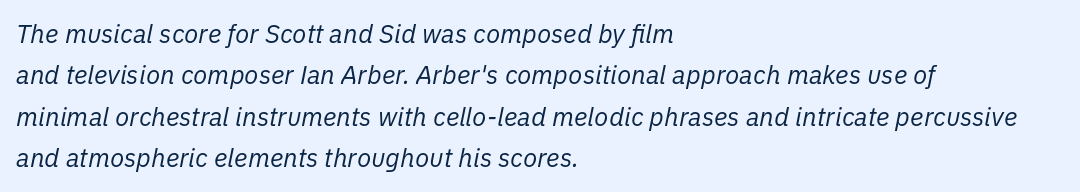
Type without underlining. Every row of glyphs begins at an identical x-position on the left. Regarding leading, the lines here are spaced in the standard way. This is oblique type, the kind used for emphasis or titles.
